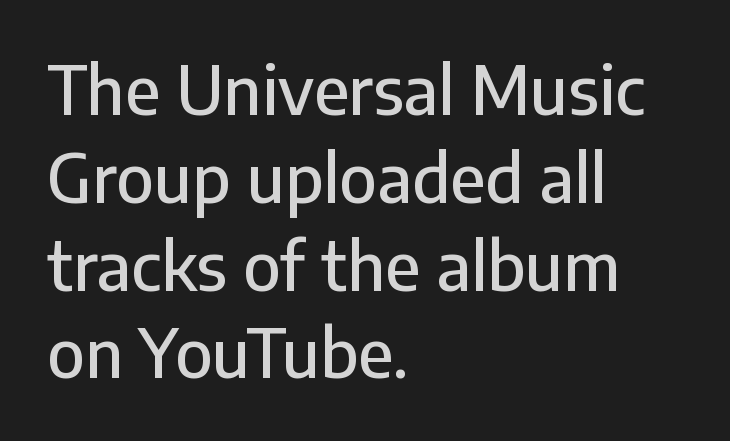
Line spacing here is normal. Looks like regular typesetting: each glyph gets only the width it needs. The lines are quadded left. Descender tails drop into unmarked territory. Upright lettering throughout. Nothing unusual about the tracking: characters are spaced as the font intends.
